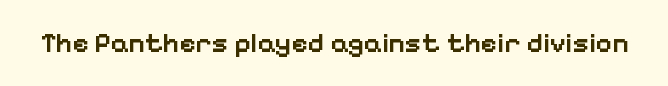
A bit beefed up — I'd call it semibold rather than bold. Look at the tracking — it's just the regular setting, nothing added. The space beneath each line is pristine and unruled. Varying glyph widths throughout — classic text-font behaviour. Typographically, this falls in the sans-serif category.
